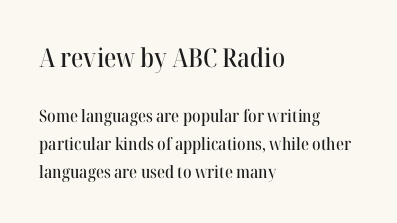
The tracking reads as untouched default to a designer's eye. A typesetter would mark this as roman, not italic. Check the space under the baseline: it is left empty. The more generous point size was reserved for the upper chunk. The designer left line spacing at the default. The passage is arranged the way most books set body copy — flush left.
